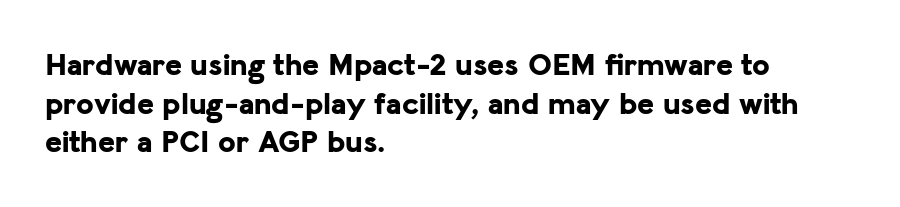
Q: Is the text bold? A: Yes.
Q: Is the text italic (slanted)? A: No, it is upright.
Q: Is the typeface a serif or a sans-serif typeface? A: Sans-serif.
Q: Is the text underlined? A: No.
Q: How is the paragraph aligned? A: Left-aligned.
Q: Is the spacing between letters normal or unusually wide? A: Normal.
Q: Width (condensed, normal, or wide)? A: Normal.
Q: Stroke contrast? A: Low.
Q: x-height? A: Medium.
Q: Monospaced? A: No.
